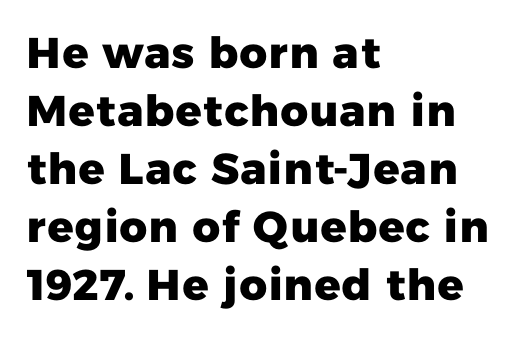
Q: Is the text bold? A: Yes.
Q: Is the typeface a serif or a sans-serif typeface? A: Sans-serif.
Q: Is the text underlined? A: No.
Q: How is the paragraph aligned? A: Left-aligned.
Q: Is the spacing between letters normal or unusually wide? A: Normal.
Q: Is the spacing between lines tight, normal or loose? A: Normal.
Q: Width (condensed, normal, or wide)? A: Normal.
Q: Stroke contrast? A: Low.
Q: x-height? A: Medium.
Q: Monospaced? A: No.
